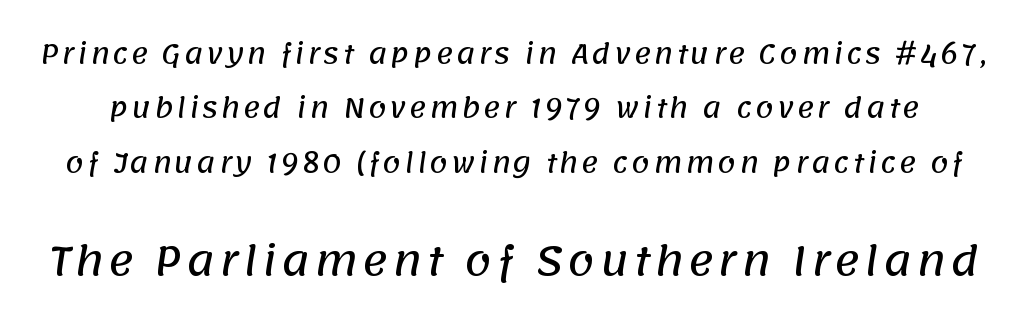
The area under the type is left untouched. The lower block of text is set noticeably larger than the block above it. Regarding leading, the lines here are spaced well apart. The passage shown is typed in a proportional face where columns would drift.
